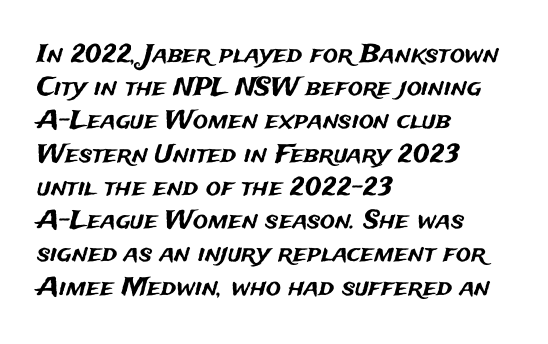
The image shows 25 px text type; set left-aligned, normal line spacing (1.33x), normal letter spacing, not underlined.
